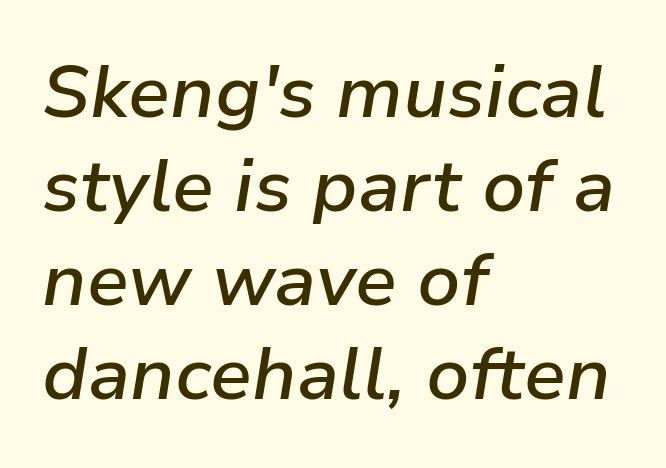
{"italic": "yes", "lean": "right", "slant_degrees": 9, "bold": "semi", "weight": "semibold", "width": "normal", "stroke_contrast": "low", "x_height": "medium", "monospaced": "no", "underline": "no", "align": "left", "line_spacing": "normal", "line_spacing_ratio": 1.27, "letter_spacing": "normal", "letter_spacing_em": 0.0, "glyph_px": 74}
